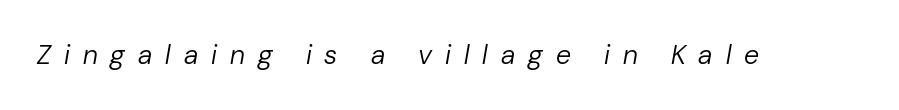
The image shows 27 px text type, italic (leaning right); set unusually wide letter spacing (+0.48 em), not underlined.
